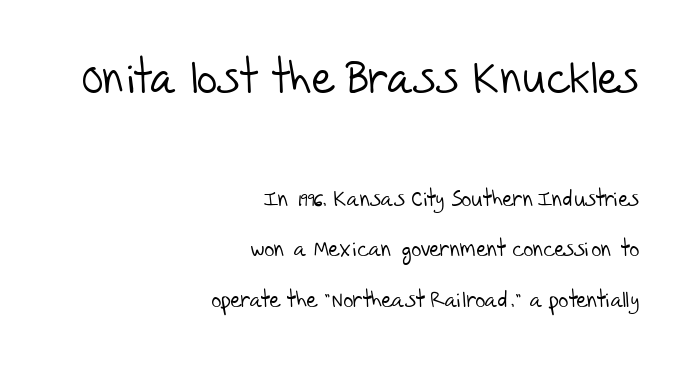
The image shows 45 px light sans-serif type; set right-aligned, loose line spacing (2.29x), normal letter spacing, not underlined; the first (top) block is 2.05x larger; low stroke contrast and a large x-height.
